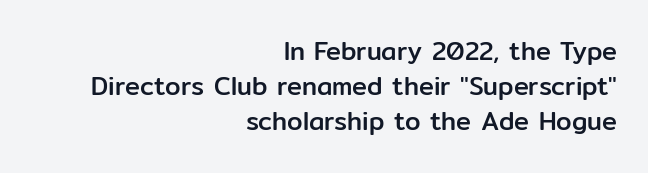
Q: Is the text italic (slanted)? A: No, it is upright.
Q: Is the text underlined? A: No.
Q: How is the paragraph aligned? A: Right-aligned.
Q: Is the spacing between letters normal or unusually wide? A: Normal.
Q: Is the spacing between lines tight, normal or loose? A: Normal.
